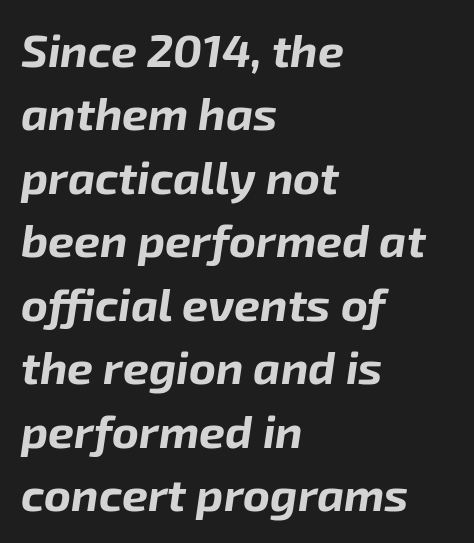
Q: Is the text bold? A: Yes.
Q: Is the text italic (slanted)? A: Yes, it leans right by about 8 degrees.
Q: Is the text underlined? A: No.
Q: How is the paragraph aligned? A: Left-aligned.
Q: Is the spacing between letters normal or unusually wide? A: Normal.
Q: Is the spacing between lines tight, normal or loose? A: Normal.
Q: Width (condensed, normal, or wide)? A: Normal.
Q: Stroke contrast? A: Low.
Q: x-height? A: Medium.
Q: Monospaced? A: No.
